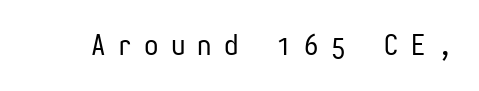
Is this a fixed-width face? Yes — each glyph sits in an identical cell. Any mark beneath the type? The region is blank. Nope, not italic — everything's standing straight. Letter spacing: wide.
